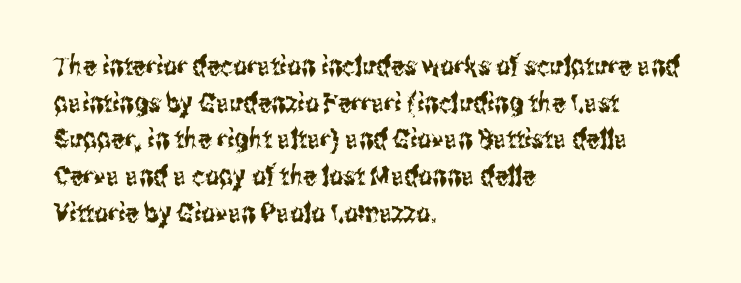
Alignment: flush left. The lettering stays uniformly vertical, giving the passage a roman look. The block of text has a typical density, with ordinary space between rows. Beneath every word, the page is bare. Compared with typical body copy, the letter spacing here is the same.
